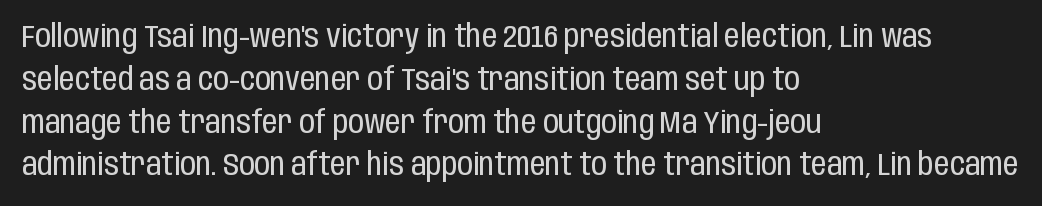
The image shows 31 px regular-weight, condensed sans-serif type, upright; set left-aligned, normal line spacing (1.38x), normal letter spacing, not underlined; low stroke contrast and a large x-height.
